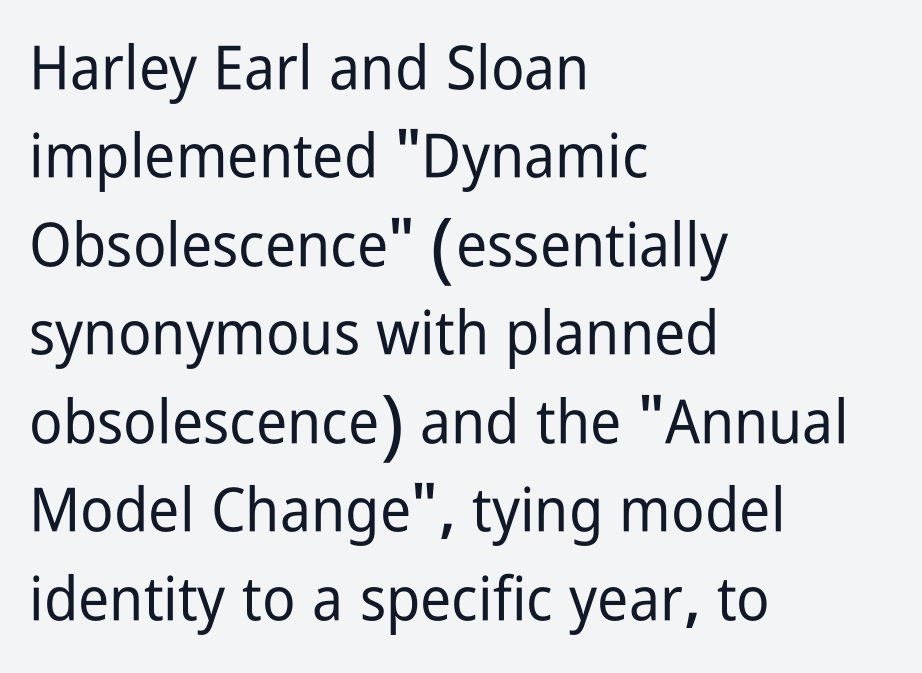
The image shows 61 px condensed sans-serif type, upright; set left-aligned, normal line spacing (1.45x), normal letter spacing, not underlined; low stroke contrast and a medium x-height.
